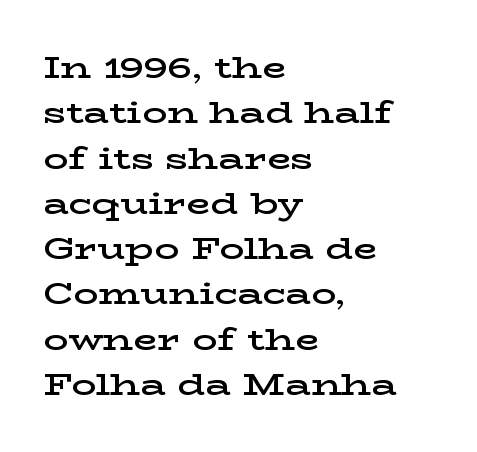
Q: Is the text bold? A: Semi-bold.
Q: Is the text italic (slanted)? A: No, it is upright.
Q: Is the typeface a serif or a sans-serif typeface? A: Serif.
Q: Is the text underlined? A: No.
Q: How is the paragraph aligned? A: Left-aligned.
Q: Is the spacing between letters normal or unusually wide? A: Normal.
Q: Is the spacing between lines tight, normal or loose? A: Normal.
Q: Width (condensed, normal, or wide)? A: Wide.
Q: Stroke contrast? A: Low.
Q: x-height? A: Medium.
Q: Monospaced? A: No.
